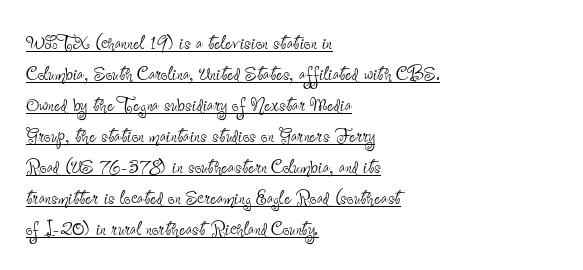
{"bold": "no", "underline": "yes", "align": "left", "line_spacing": "normal", "line_spacing_ratio": 1.29, "letter_spacing": "normal", "letter_spacing_em": 0.0, "glyph_px": 24}
